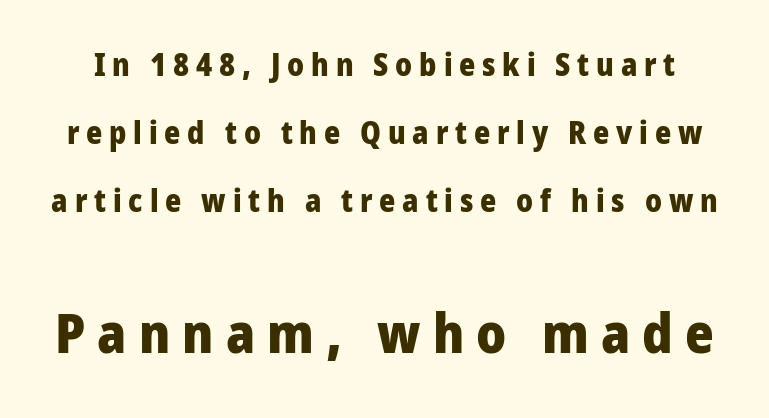
This sample has the flowing, uneven cadence of proportional lettering. On the weight axis this lands at bold, roughly 700. Check under the words: just untouched page. No italicization has been applied; the sample stays upright. Summary of vertical rhythm: relaxed, with wide interline spacing.
